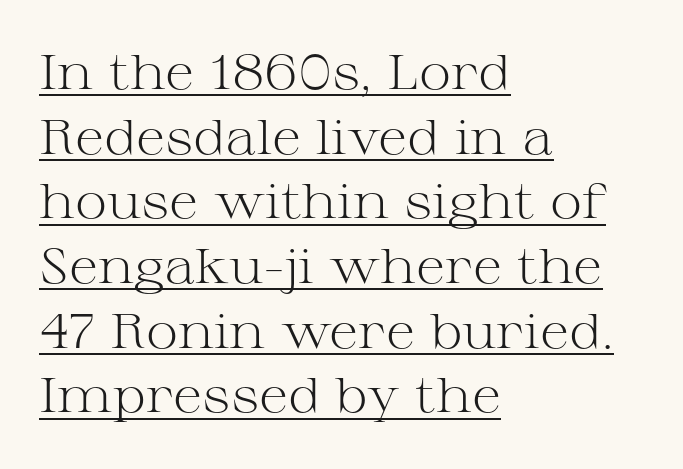
The image shows 49 px light, wide serif type, upright; set left-aligned, normal line spacing (1.32x), normal letter spacing, underlined; medium stroke contrast and a medium x-height.
